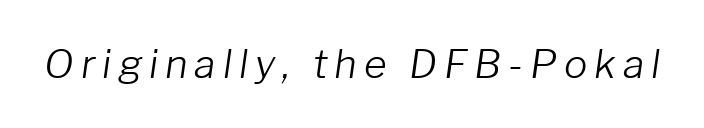
{"italic": "yes", "lean": "right", "slant_degrees": 8, "bold": "no", "weight": "light", "width": "normal", "stroke_contrast": "low", "x_height": "medium", "monospaced": "no", "underline": "no", "glyph_px": 39}
